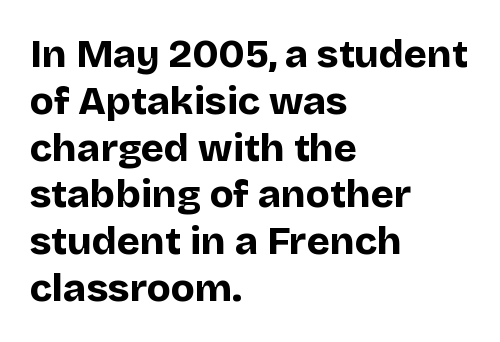
{"serif": "no", "italic": "no", "bold": "yes", "weight": "bold", "width": "normal", "stroke_contrast": "low", "x_height": "large", "monospaced": "no", "underline": "no", "align": "left", "line_spacing_ratio": 1.2, "letter_spacing": "normal", "letter_spacing_em": 0.0, "glyph_px": 39}
